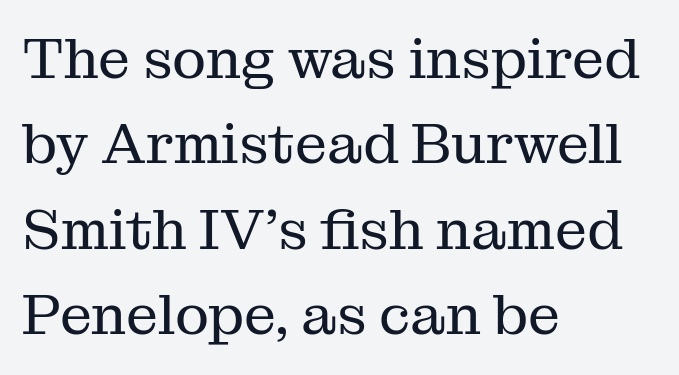
Q: Is the text bold? A: No.
Q: Is the text italic (slanted)? A: No, it is upright.
Q: Is the typeface a serif or a sans-serif typeface? A: Serif.
Q: Is the text underlined? A: No.
Q: How is the paragraph aligned? A: Left-aligned.
Q: Is the spacing between letters normal or unusually wide? A: Normal.
Q: Is the spacing between lines tight, normal or loose? A: Normal.
Q: Width (condensed, normal, or wide)? A: Normal.
Q: Stroke contrast? A: Medium.
Q: x-height? A: Medium.
Q: Monospaced? A: No.
